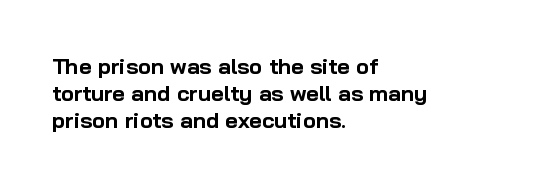
{"italic": "no", "bold": "yes", "underline": "no", "align": "left", "line_spacing_ratio": 1.22, "letter_spacing": "normal", "letter_spacing_em": 0.0, "glyph_px": 22}
